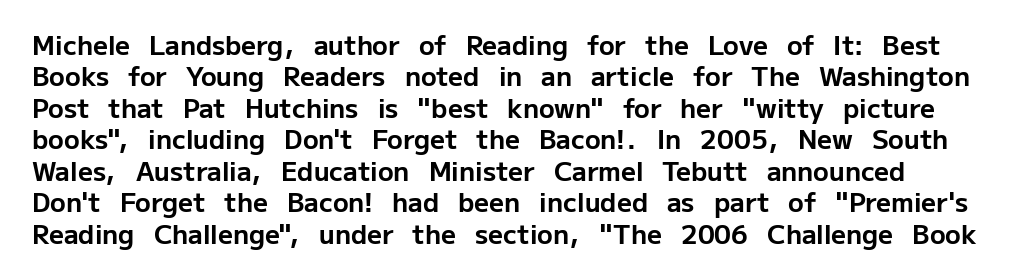
Underlining? Definitely not there. Italic: no, the glyphs are upright roman. Is the type bold? Yes — the strokes are clearly thick and heavy. You could call the tracking neutral — neither tight nor loose.
